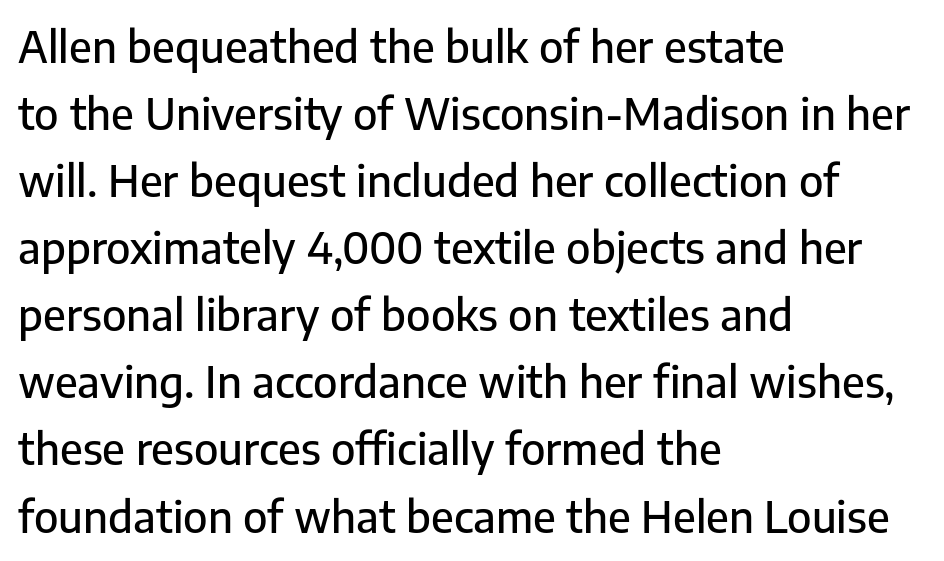
The image shows 43 px sans-serif type, upright; set left-aligned, normal line spacing (1.56x), normal letter spacing, not underlined; low stroke contrast and a medium x-height.
